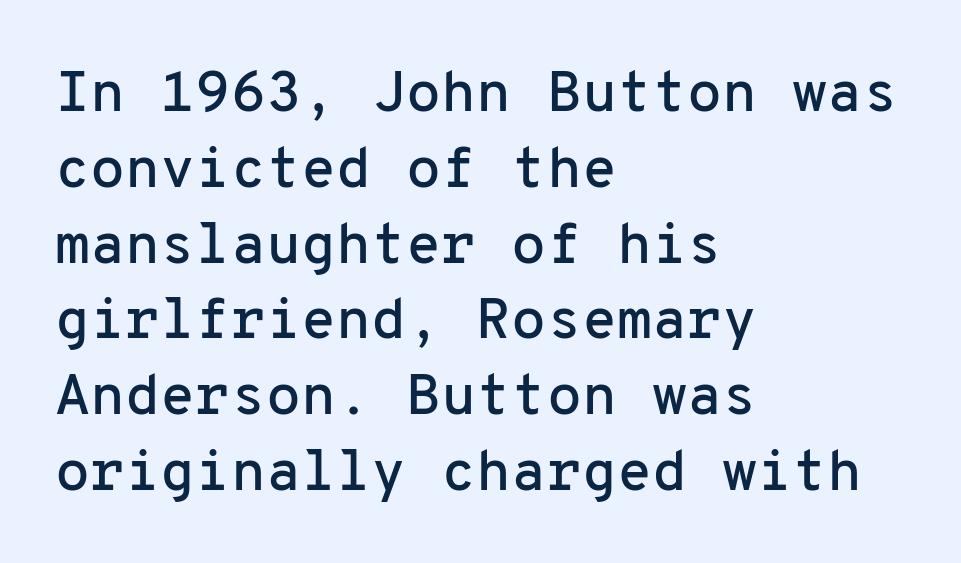
In terms of letterform style, serifs are entirely absent. The letters march in equal steps, a hallmark of fixed-pitch type. Anything drawn beneath the words? Only blank space. The axis of the letterforms is exactly vertical. Successive baselines arrive at the customary interval.
